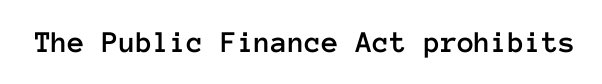
{"italic": "no", "width": "normal", "stroke_contrast": "low", "x_height": "medium", "monospaced": "yes", "underline": "no", "letter_spacing": "normal", "letter_spacing_em": 0.0, "glyph_px": 31}
